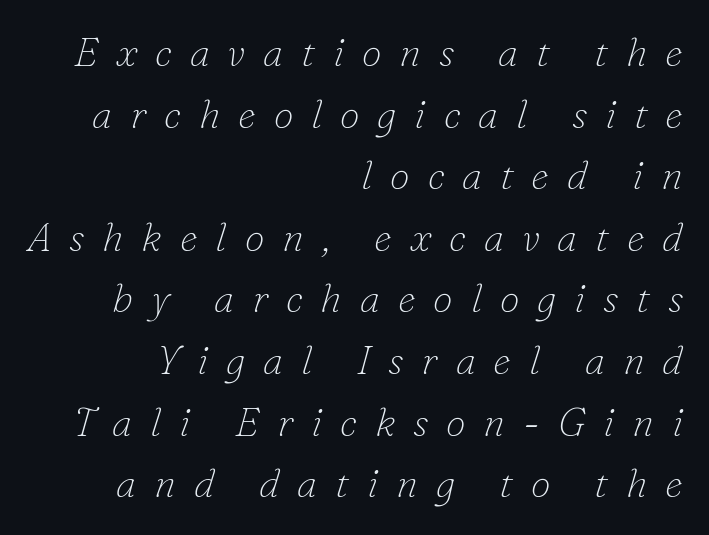
Q: Is the text bold? A: No.
Q: Is the text italic (slanted)? A: Yes, it leans right by about 16 degrees.
Q: Is the typeface a serif or a sans-serif typeface? A: Serif.
Q: Is the text underlined? A: No.
Q: How is the paragraph aligned? A: Right-aligned.
Q: Is the spacing between letters normal or unusually wide? A: Unusually wide.
Q: Is the spacing between lines tight, normal or loose? A: Normal.
Q: Width (condensed, normal, or wide)? A: Normal.
Q: Stroke contrast? A: Low.
Q: x-height? A: Small.
Q: Monospaced? A: No.
